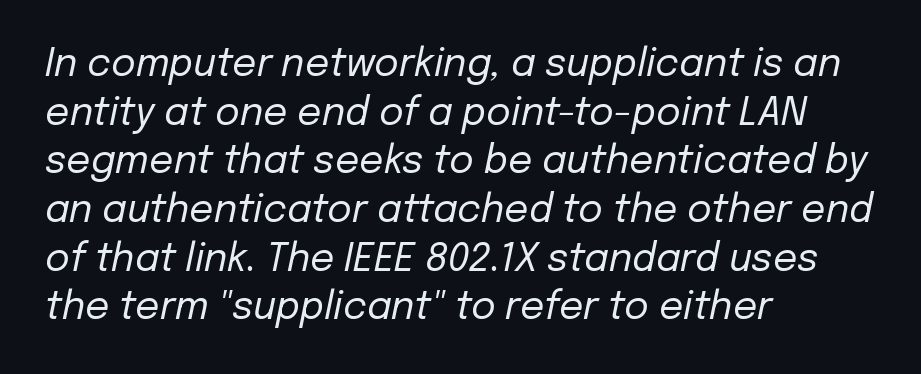
Is the block centered? No — it sits flush against the left margin. The passage shown is typed in a proportional face where columns would drift. Ink coverage per letter is moderate at most. Descender tails drop into unmarked territory. Horizontal bands of white between lines are of average thickness. Would a proofreader flag this as italicized? Yes.
